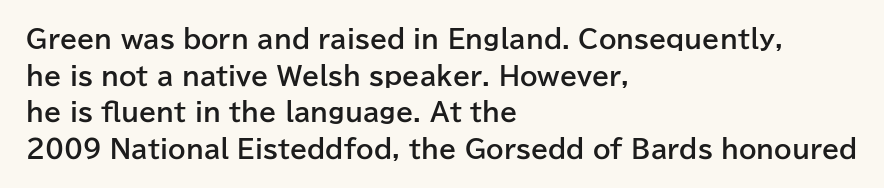
Q: Is the text bold? A: Yes.
Q: Is the text italic (slanted)? A: No, it is upright.
Q: Is the text underlined? A: No.
Q: How is the paragraph aligned? A: Left-aligned.
Q: Is the spacing between letters normal or unusually wide? A: Normal.
Q: Is the spacing between lines tight, normal or loose? A: Normal.
